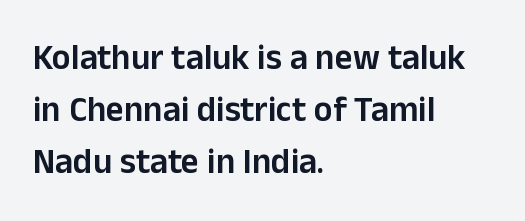
The image shows 35 px semibold sans-serif type, upright; set left-aligned, normal line spacing (1.49x), normal letter spacing, not underlined; low stroke contrast and a medium x-height.
